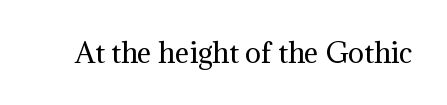
The image shows 27 px text type, upright; set normal letter spacing, not underlined.
